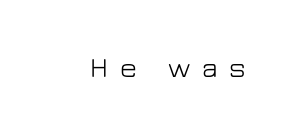
The image shows 29 px light sans-serif type, upright; set unusually wide letter spacing (+0.41 em), not underlined; low stroke contrast and a medium x-height.
